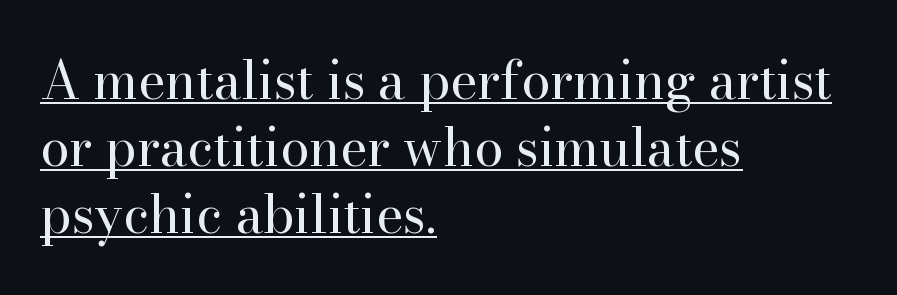
{"serif": "yes", "italic": "no", "bold": "no", "weight": "regular", "width": "normal", "stroke_contrast": "high", "x_height": "small", "monospaced": "no", "underline": "yes", "align": "left", "line_spacing": "normal", "line_spacing_ratio": 1.29, "letter_spacing": "normal", "letter_spacing_em": 0.0, "glyph_px": 52}
